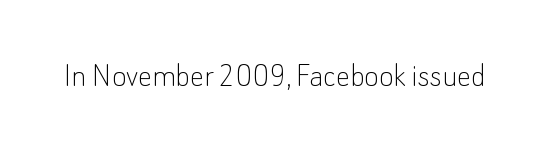
Q: Is the text bold? A: No.
Q: Is the text italic (slanted)? A: No, it is upright.
Q: Is the typeface a serif or a sans-serif typeface? A: Sans-serif.
Q: Is the text underlined? A: No.
Q: Is the spacing between letters normal or unusually wide? A: Normal.
Q: Width (condensed, normal, or wide)? A: Normal.
Q: Stroke contrast? A: Low.
Q: x-height? A: Small.
Q: Monospaced? A: No.
